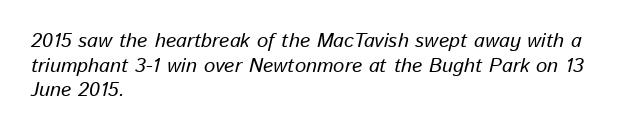
The image shows 20 px text type, italic (leaning right); set left-aligned, line spacing 1.23x, normal letter spacing, not underlined.
